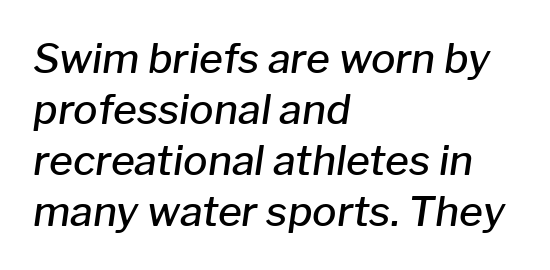
This is oblique type, the kind used for emphasis or titles. Underline: absent. Honestly, the letter spacing is just normal — you wouldn't notice it. Stroke thickness is moderately raised; the sample reads as semibold. The face used here is proportionally spaced, like ordinary book or web type. In CSS terms this would be text-align: left.
